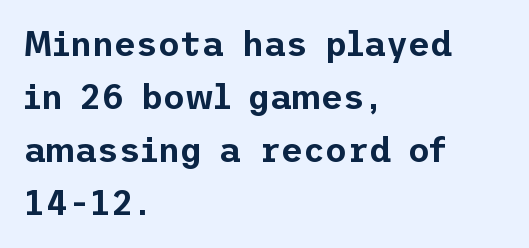
Q: Is the text italic (slanted)? A: No, it is upright.
Q: Is the typeface a serif or a sans-serif typeface? A: Sans-serif.
Q: Is the text underlined? A: No.
Q: How is the paragraph aligned? A: Left-aligned.
Q: Is the spacing between letters normal or unusually wide? A: Normal.
Q: Is the spacing between lines tight, normal or loose? A: Normal.
Q: Width (condensed, normal, or wide)? A: Normal.
Q: Stroke contrast? A: Low.
Q: x-height? A: Medium.
